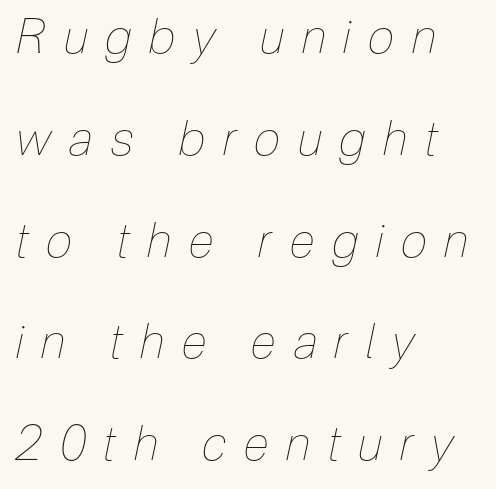
The image shows 48 px thin, condensed type, italic (leaning right); set left-aligned, loose line spacing (2.12x), unusually wide letter spacing (+0.37 em), not underlined; low stroke contrast and a medium x-height.
